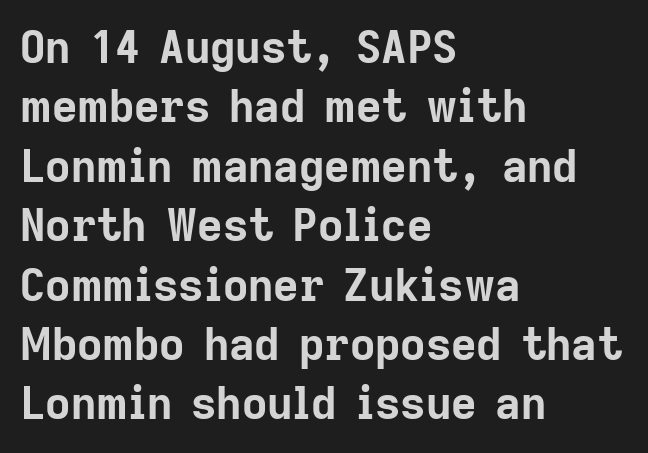
{"serif": "no", "italic": "no", "bold": "yes", "weight": "bold", "width": "normal", "stroke_contrast": "low", "x_height": "medium", "monospaced": "no", "underline": "no", "align": "left", "line_spacing": "normal", "line_spacing_ratio": 1.35, "letter_spacing": "normal", "letter_spacing_em": 0.0, "glyph_px": 44}
